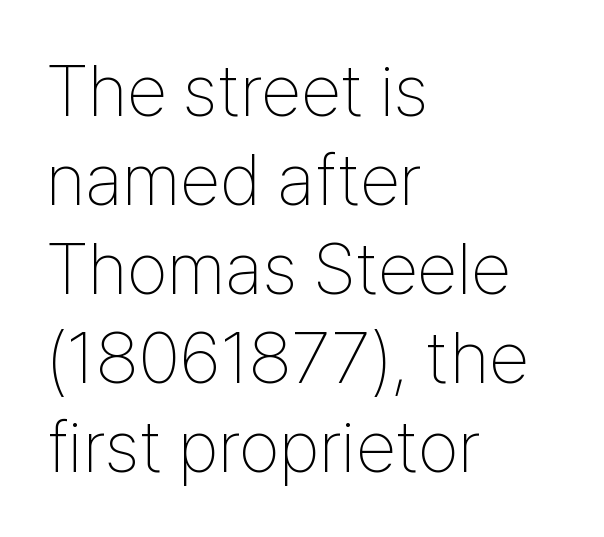
The image shows 73 px thin, condensed sans-serif type, upright; set left-aligned, line spacing 1.22x, normal letter spacing, not underlined; low stroke contrast and a medium x-height.
